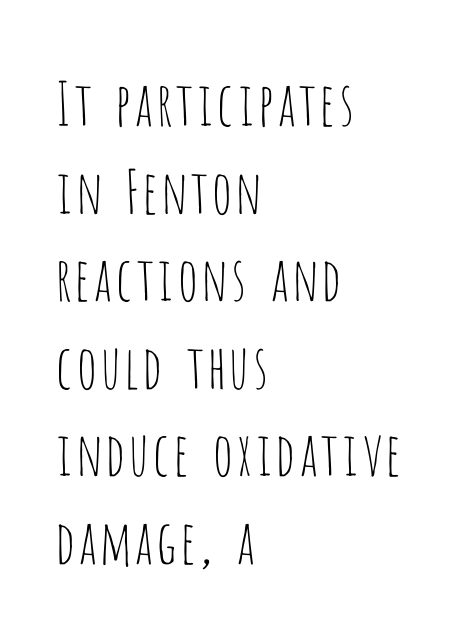
The image shows 60 px thin, condensed sans-serif type, upright; set left-aligned, normal line spacing (1.46x), normal letter spacing, not underlined; low stroke contrast and a large x-height.
